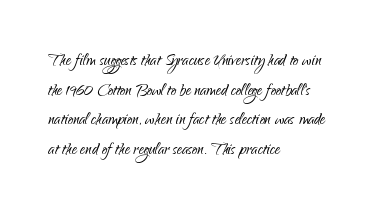
Q: Is the text bold? A: No.
Q: Is the text italic (slanted)? A: Yes.
Q: Is the text underlined? A: No.
Q: How is the paragraph aligned? A: Left-aligned.
Q: Is the spacing between letters normal or unusually wide? A: Normal.
Q: Is the spacing between lines tight, normal or loose? A: Normal.
